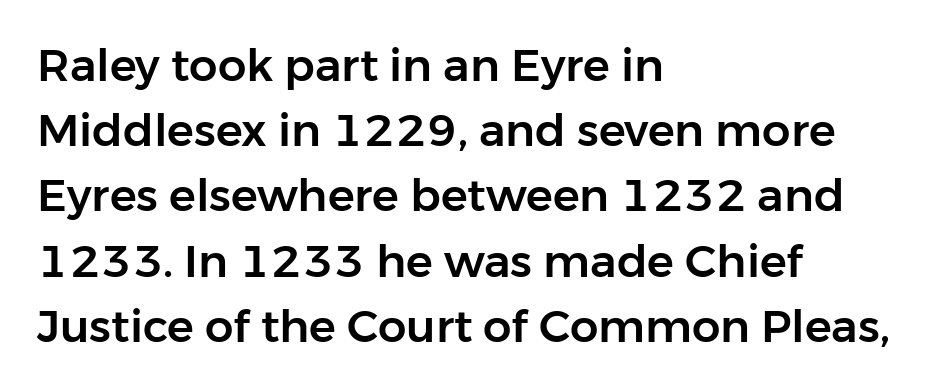
Q: Is the text italic (slanted)? A: No, it is upright.
Q: Is the typeface a serif or a sans-serif typeface? A: Sans-serif.
Q: Is the text underlined? A: No.
Q: How is the paragraph aligned? A: Left-aligned.
Q: Is the spacing between letters normal or unusually wide? A: Normal.
Q: Is the spacing between lines tight, normal or loose? A: Normal.
Q: Width (condensed, normal, or wide)? A: Normal.
Q: Stroke contrast? A: Low.
Q: x-height? A: Medium.
Q: Monospaced? A: No.
